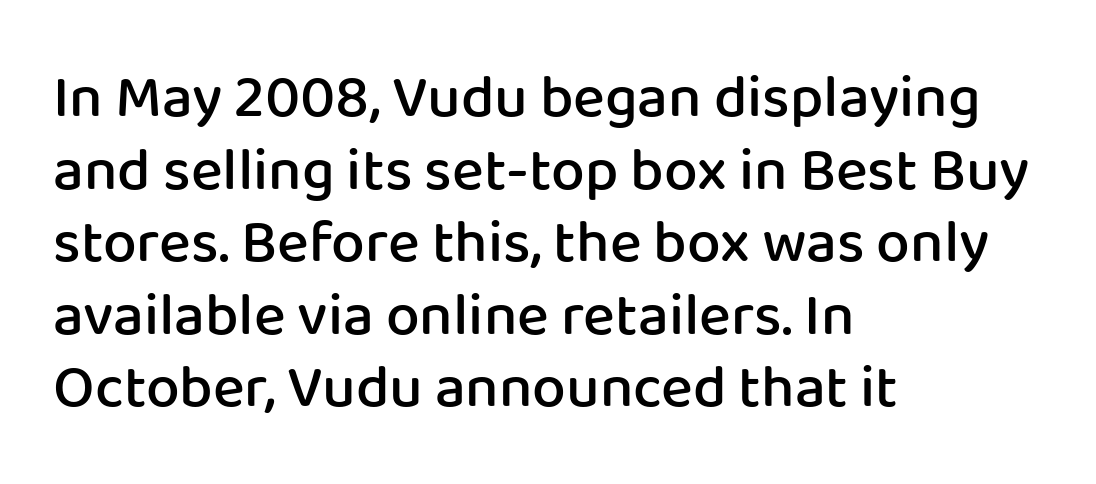
Q: Is the text bold? A: Semi-bold.
Q: Is the text italic (slanted)? A: No, it is upright.
Q: Is the typeface a serif or a sans-serif typeface? A: Sans-serif.
Q: Is the text underlined? A: No.
Q: How is the paragraph aligned? A: Left-aligned.
Q: Is the spacing between letters normal or unusually wide? A: Normal.
Q: Width (condensed, normal, or wide)? A: Normal.
Q: Stroke contrast? A: Low.
Q: x-height? A: Medium.
Q: Monospaced? A: No.
